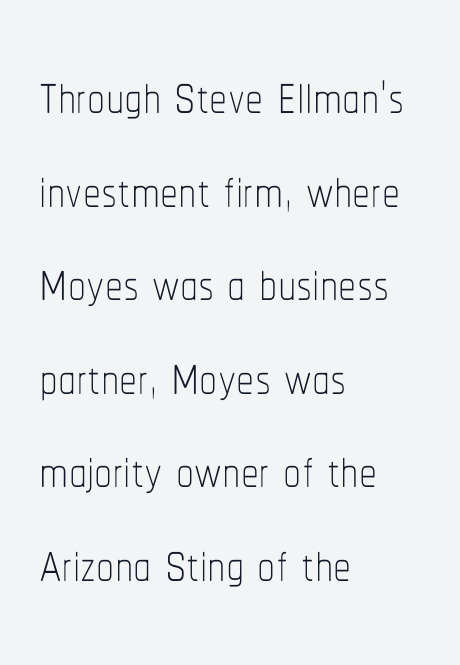
Q: Is the text bold? A: No.
Q: Is the text italic (slanted)? A: No, it is upright.
Q: Is the text underlined? A: No.
Q: How is the paragraph aligned? A: Left-aligned.
Q: Is the spacing between letters normal or unusually wide? A: Normal.
Q: Is the spacing between lines tight, normal or loose? A: Normal.
Q: Width (condensed, normal, or wide)? A: Condensed.
Q: Stroke contrast? A: Low.
Q: x-height? A: Medium.
Q: Monospaced? A: No.
